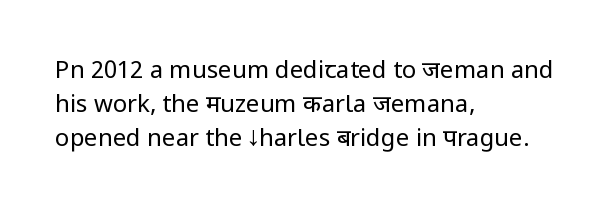
{"italic": "no", "bold": "no", "underline": "no", "align": "left", "line_spacing": "normal", "line_spacing_ratio": 1.41, "letter_spacing": "normal", "letter_spacing_em": 0.0, "glyph_px": 24}
